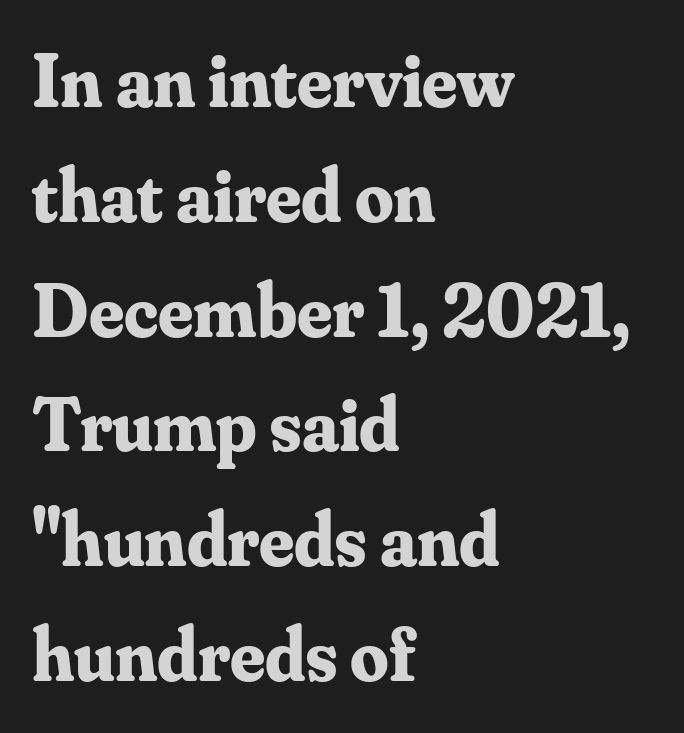
The image shows 76 px bold serif type, upright; set left-aligned, normal line spacing (1.51x), normal letter spacing, not underlined; medium stroke contrast and a small x-height.
